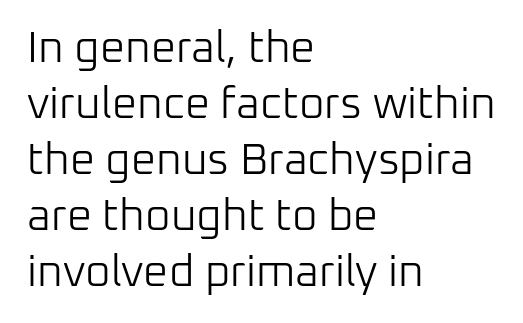
Q: Is the text bold? A: No.
Q: Is the text italic (slanted)? A: No, it is upright.
Q: Is the typeface a serif or a sans-serif typeface? A: Sans-serif.
Q: Is the text underlined? A: No.
Q: How is the paragraph aligned? A: Left-aligned.
Q: Is the spacing between letters normal or unusually wide? A: Normal.
Q: Is the spacing between lines tight, normal or loose? A: Normal.
Q: Width (condensed, normal, or wide)? A: Normal.
Q: Stroke contrast? A: Low.
Q: x-height? A: Medium.
Q: Monospaced? A: No.
